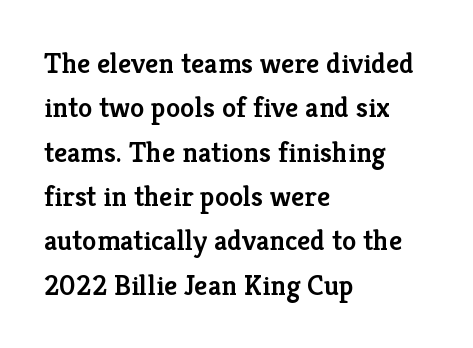
Q: Is the text bold? A: Semi-bold.
Q: Is the text italic (slanted)? A: No, it is upright.
Q: Is the typeface a serif or a sans-serif typeface? A: Serif.
Q: Is the text underlined? A: No.
Q: How is the paragraph aligned? A: Left-aligned.
Q: Is the spacing between letters normal or unusually wide? A: Normal.
Q: Is the spacing between lines tight, normal or loose? A: Normal.
Q: Width (condensed, normal, or wide)? A: Normal.
Q: Stroke contrast? A: Low.
Q: x-height? A: Medium.
Q: Monospaced? A: No.
